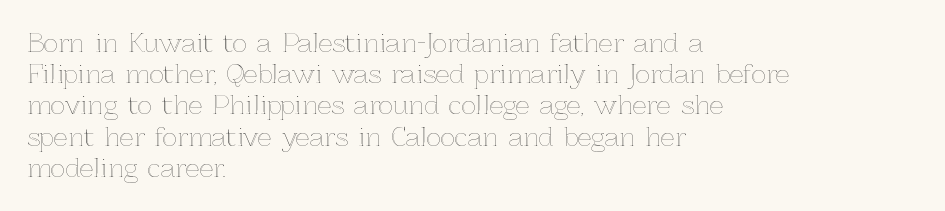
{"italic": "no", "underline": "no", "align": "left", "line_spacing": "normal", "line_spacing_ratio": 1.25, "letter_spacing": "normal", "letter_spacing_em": 0.0, "glyph_px": 25}
